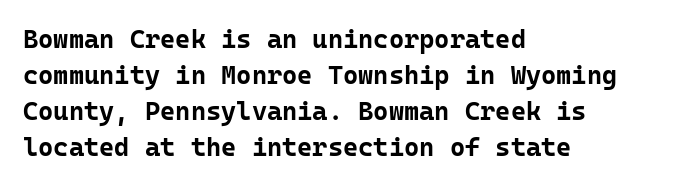
The image shows 26 px bold type, upright; set left-aligned, normal line spacing (1.39x), normal letter spacing, not underlined.
